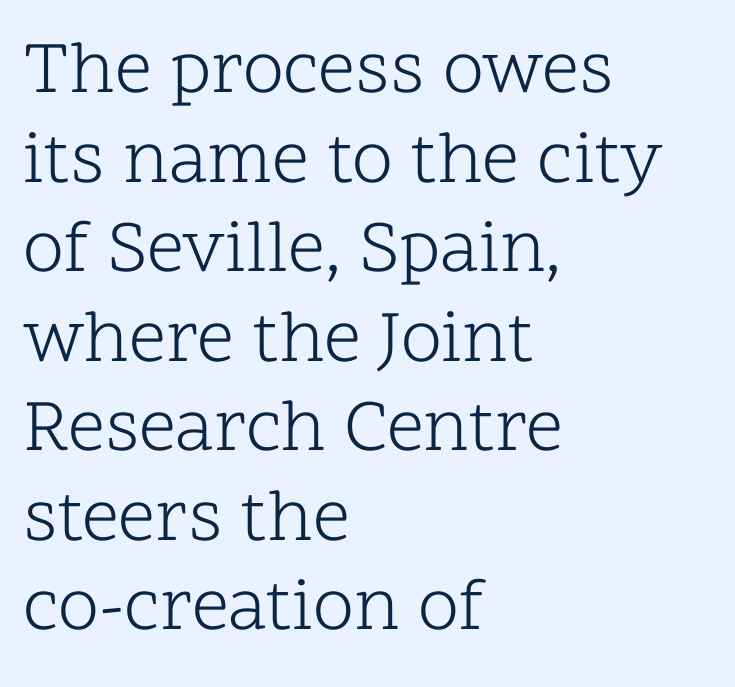
Q: Is the text bold? A: No.
Q: Is the text italic (slanted)? A: No, it is upright.
Q: Is the typeface a serif or a sans-serif typeface? A: Serif.
Q: Is the text underlined? A: No.
Q: How is the paragraph aligned? A: Left-aligned.
Q: Is the spacing between letters normal or unusually wide? A: Normal.
Q: Width (condensed, normal, or wide)? A: Normal.
Q: Stroke contrast? A: Low.
Q: x-height? A: Medium.
Q: Monospaced? A: No.
